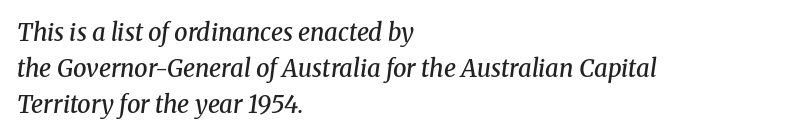
Q: Is the text bold? A: Semi-bold.
Q: Is the text italic (slanted)? A: Yes, it leans right by about 8 degrees.
Q: Is the text underlined? A: No.
Q: How is the paragraph aligned? A: Left-aligned.
Q: Is the spacing between letters normal or unusually wide? A: Normal.
Q: Is the spacing between lines tight, normal or loose? A: Normal.
